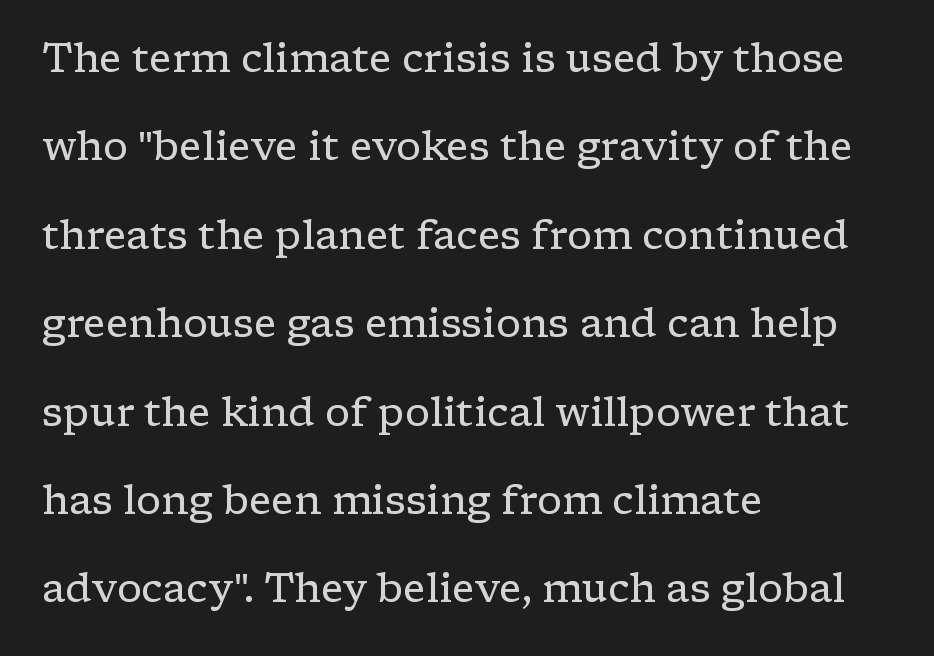
Students, note that the glyphs here touch the page at normal intervals. A typesetter would label this face a serif. Heft: none added — not bold. These lines were composed using upright roman letters.
